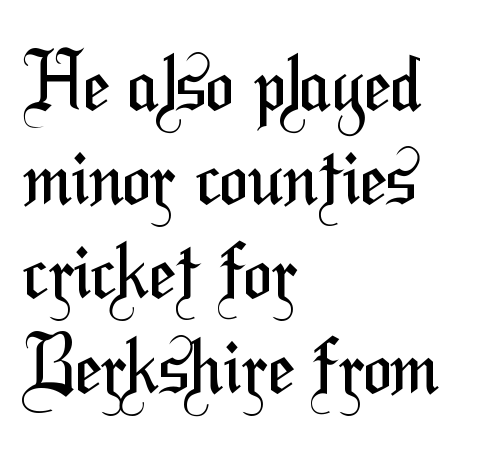
Q: Is the text bold? A: No.
Q: Is the typeface a serif or a sans-serif typeface? A: Sans-serif.
Q: Is the text underlined? A: No.
Q: How is the paragraph aligned? A: Left-aligned.
Q: Is the spacing between letters normal or unusually wide? A: Normal.
Q: Width (condensed, normal, or wide)? A: Condensed.
Q: Stroke contrast? A: Medium.
Q: x-height? A: Medium.
Q: Monospaced? A: No.
